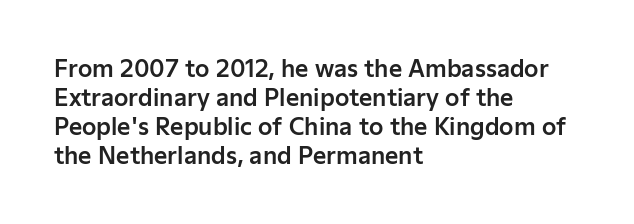
The image shows 23 px text type, upright; set left-aligned, normal line spacing (1.26x), normal letter spacing, not underlined.
